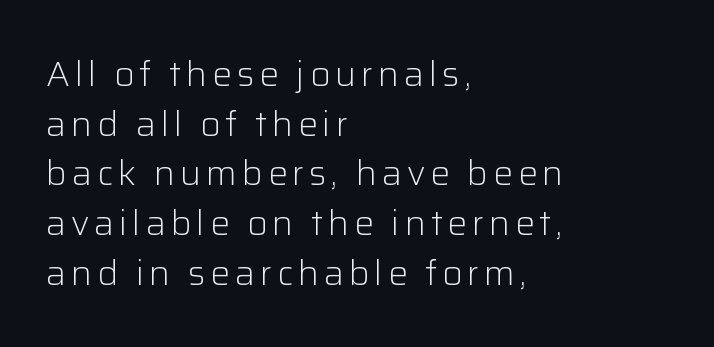
{"serif": "no", "italic": "no", "bold": "no", "weight": "light", "width": "normal", "stroke_contrast": "low", "x_height": "medium", "monospaced": "no", "underline": "no", "align": "left", "line_spacing": "normal", "line_spacing_ratio": 1.42, "glyph_px": 35}
